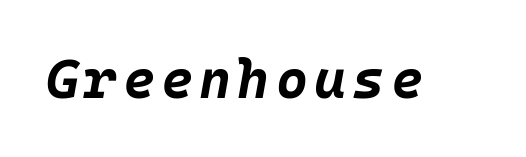
Q: Is the text bold? A: Yes.
Q: Is the text italic (slanted)? A: Yes, it leans right by about 10 degrees.
Q: Is the text underlined? A: No.
Q: Width (condensed, normal, or wide)? A: Normal.
Q: Stroke contrast? A: Low.
Q: x-height? A: Large.
